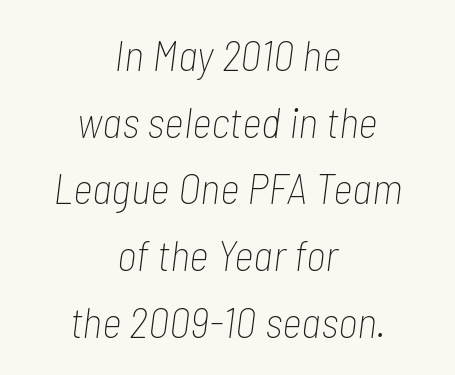
Q: Is the text bold? A: No.
Q: Is the text italic (slanted)? A: Yes, it leans right by about 7 degrees.
Q: Is the text underlined? A: No.
Q: How is the paragraph aligned? A: Centered.
Q: Is the spacing between letters normal or unusually wide? A: Normal.
Q: Is the spacing between lines tight, normal or loose? A: Normal.
Q: Width (condensed, normal, or wide)? A: Condensed.
Q: Stroke contrast? A: Low.
Q: x-height? A: Medium.
Q: Monospaced? A: No.
